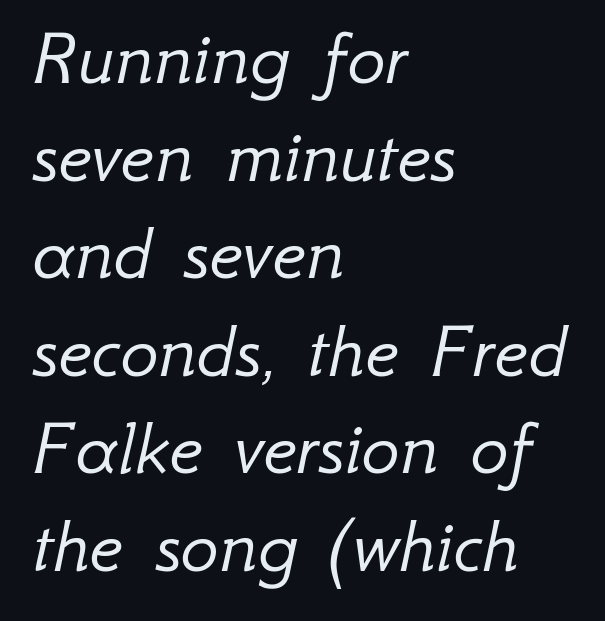
Is the stroke heavy? The answer is a plain regular-or-lighter. Bare-footed words on every line. The type is set solid horizontally, with unmodified tracking. You could not count columns in this text — the font is proportionally spaced. Compared with ordinary roman type, these characters are visibly tilted.
